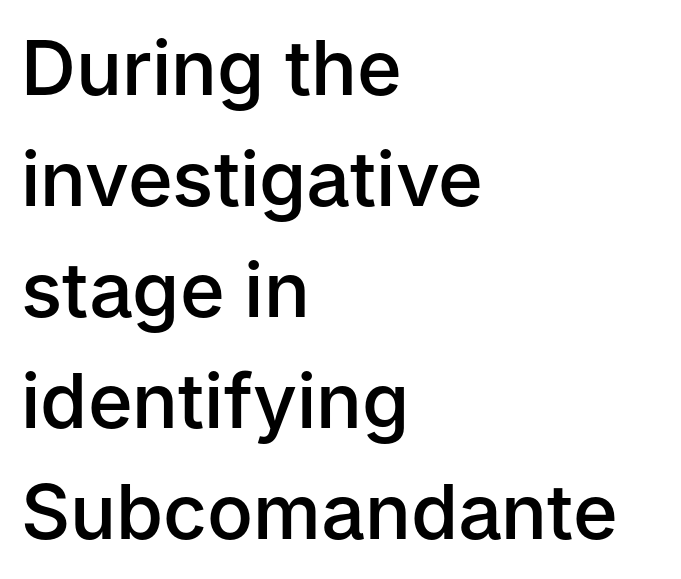
{"serif": "no", "italic": "no", "bold": "semi", "weight": "semibold", "width": "normal", "stroke_contrast": "low", "x_height": "medium", "monospaced": "no", "underline": "no", "align": "left", "line_spacing": "normal", "line_spacing_ratio": 1.46, "letter_spacing": "normal", "letter_spacing_em": 0.0, "glyph_px": 76}
